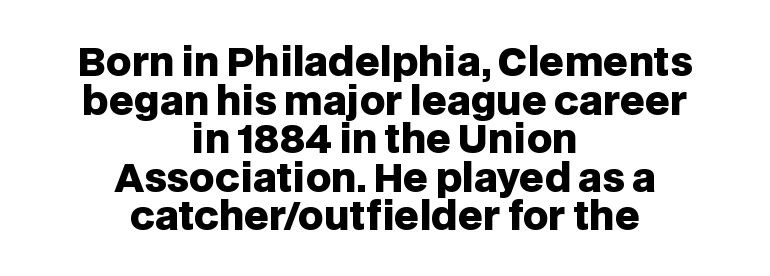
The image shows 39 px heavy sans-serif type, upright; set centered, tight line spacing (0.99x), normal letter spacing, not underlined; low stroke contrast and a large x-height.
